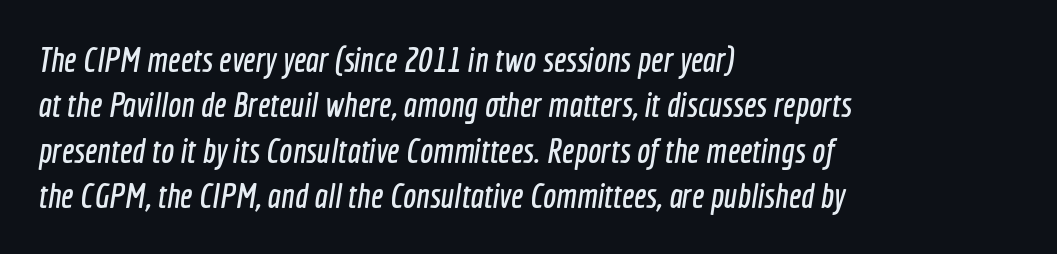
These lines are rendered in a variable-pitch font. If you measured baseline to baseline, you'd find a middling distance. The zone under the glyphs is completely vacant. These lines keep a tight, regular rhythm from letter to letter. Notice how the passage keeps a crisp vertical edge on the left only. No feet cap the strokes, marking this as sans-serif type.
